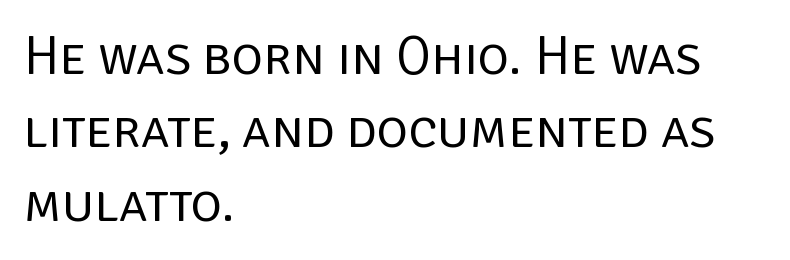
Unmarked baselines from the first word to the last. A typesetter would mark this as roman, not italic. The space between consecutive lines is moderate. In CSS terms this would be text-align: left.
